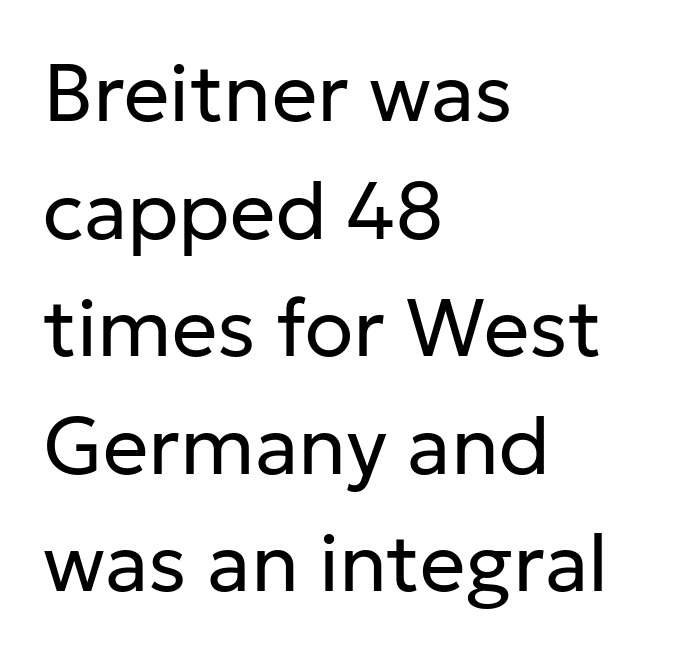
Q: Is the text bold? A: No.
Q: Is the text italic (slanted)? A: No, it is upright.
Q: Is the typeface a serif or a sans-serif typeface? A: Sans-serif.
Q: Is the text underlined? A: No.
Q: How is the paragraph aligned? A: Left-aligned.
Q: Is the spacing between letters normal or unusually wide? A: Normal.
Q: Is the spacing between lines tight, normal or loose? A: Normal.
Q: Width (condensed, normal, or wide)? A: Normal.
Q: Stroke contrast? A: Low.
Q: x-height? A: Medium.
Q: Monospaced? A: No.
